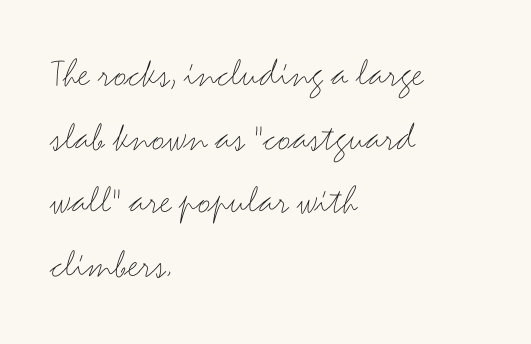
Interline gaps are of average width in this sample. The gaps between neighbouring characters are ordinary and unremarkable. Casual observation: everything's shoved over to the left. You could not count columns in this text — the font is proportionally spaced.
